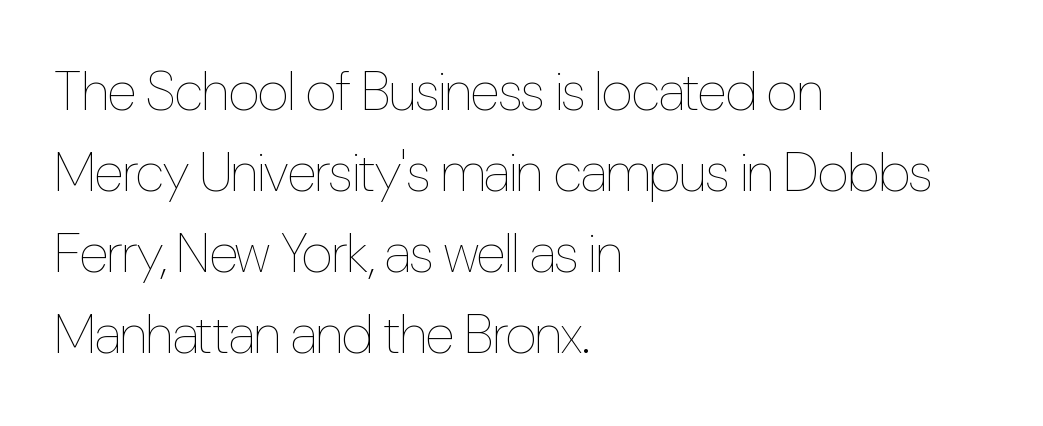
Q: Is the text bold? A: No.
Q: Is the text italic (slanted)? A: No, it is upright.
Q: Is the text underlined? A: No.
Q: How is the paragraph aligned? A: Left-aligned.
Q: Is the spacing between letters normal or unusually wide? A: Normal.
Q: Is the spacing between lines tight, normal or loose? A: Normal.
Q: Width (condensed, normal, or wide)? A: Condensed.
Q: Stroke contrast? A: Low.
Q: x-height? A: Medium.
Q: Monospaced? A: No.
